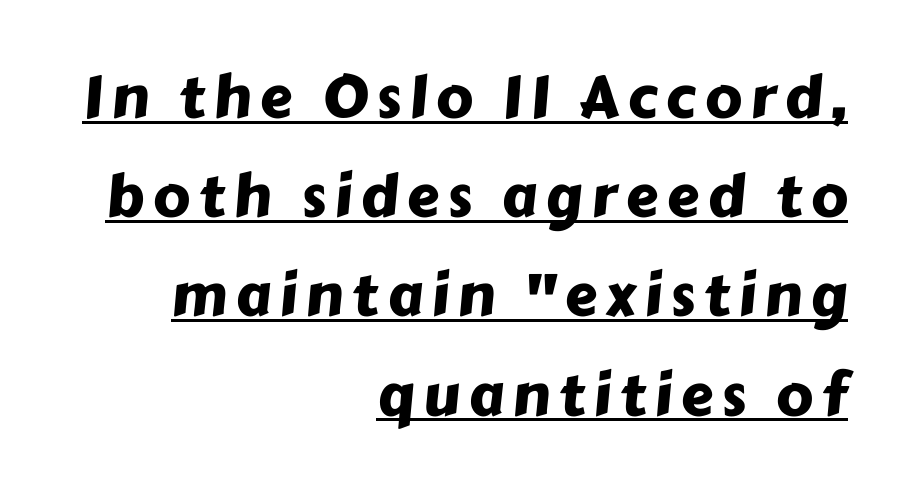
The image shows 58 px sans-serif type; set right-aligned, line spacing 1.71x, underlined; low stroke contrast and a medium x-height.
